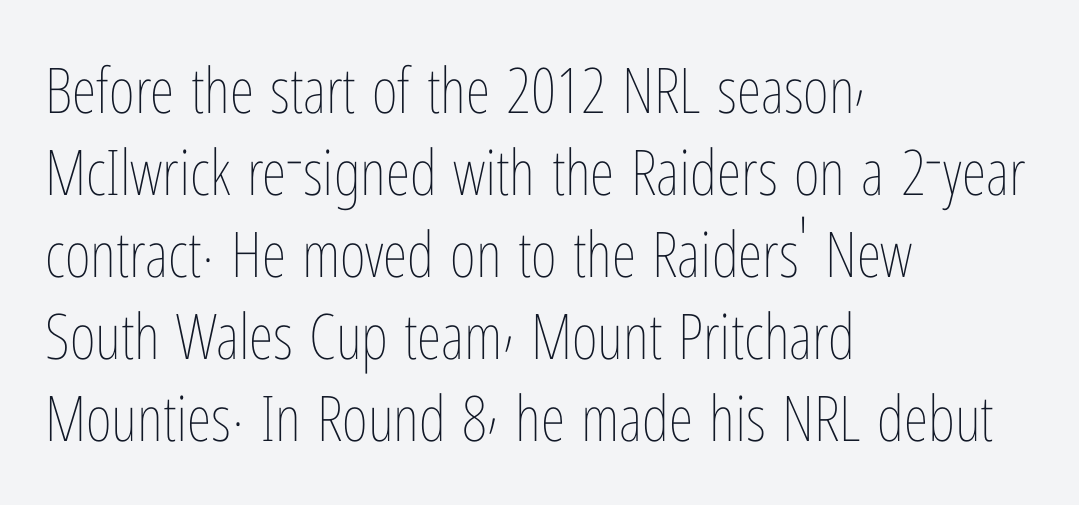
Q: Is the text bold? A: No.
Q: Is the text italic (slanted)? A: No, it is upright.
Q: Is the text underlined? A: No.
Q: How is the paragraph aligned? A: Left-aligned.
Q: Is the spacing between letters normal or unusually wide? A: Normal.
Q: Is the spacing between lines tight, normal or loose? A: Normal.
Q: Width (condensed, normal, or wide)? A: Condensed.
Q: Stroke contrast? A: Low.
Q: x-height? A: Medium.
Q: Monospaced? A: No.
